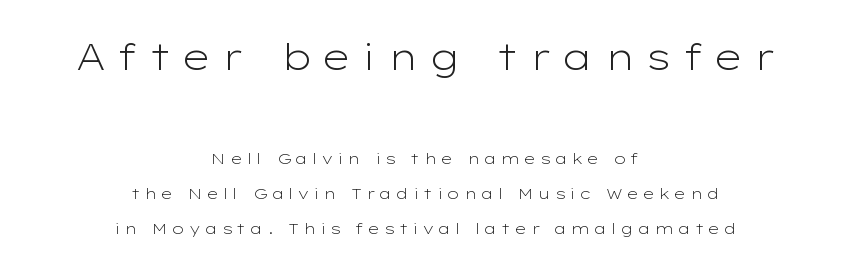
Q: Is the text bold? A: No.
Q: Is the text italic (slanted)? A: No, it is upright.
Q: Is the typeface a serif or a sans-serif typeface? A: Sans-serif.
Q: Is the text underlined? A: No.
Q: How is the paragraph aligned? A: Centered.
Q: Is the spacing between letters normal or unusually wide? A: Unusually wide.
Q: Is the spacing between lines tight, normal or loose? A: Loose.
Q: Which block of text is set in a larger size, the first (top) or the second (bottom)? A: The first (top) one.
Q: Width (condensed, normal, or wide)? A: Wide.
Q: Stroke contrast? A: Low.
Q: x-height? A: Medium.
Q: Monospaced? A: No.
